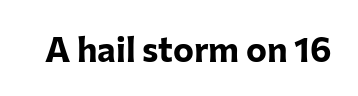
Tall strokes in this sample are plumb rather than angled. Varying glyph widths throughout — classic text-font behaviour. Default kerning and tracking; the words read as compact shapes. Its strokes are broad and dark, the hallmark of bold type. Quick note: underline off.
